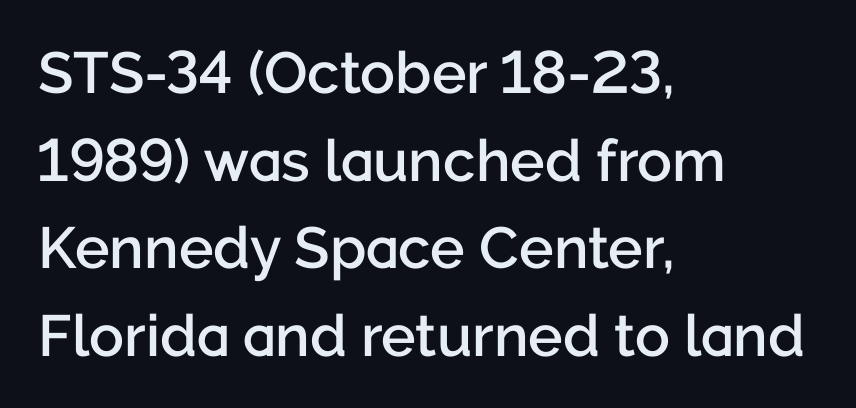
This sample uses a sans-serif face. This sample is left-justified, so line endings fall wherever the words run out. The face used here is a semibold: visibly heavier than regular, lighter than bold. The designer left line spacing at the default.
